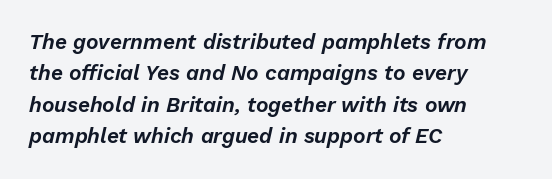
The image shows 21 px text type, italic (leaning right); set left-aligned, normal line spacing (1.5x), normal letter spacing, not underlined.
